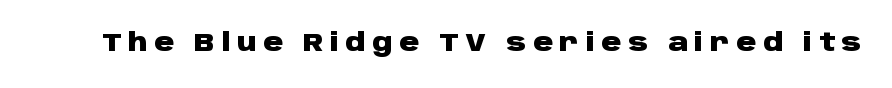
Q: Is the text bold? A: Yes.
Q: Is the text italic (slanted)? A: No, it is upright.
Q: Is the text underlined? A: No.
Q: Is the spacing between letters normal or unusually wide? A: Unusually wide.
